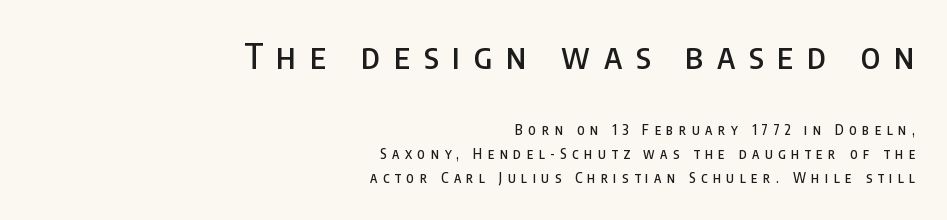
The image shows 35 px condensed sans-serif type, upright; set right-aligned, line spacing 1.72x, unusually wide letter spacing (+0.39 em), not underlined; the first (top) block is 2.5x larger; low stroke contrast and a large x-height.
